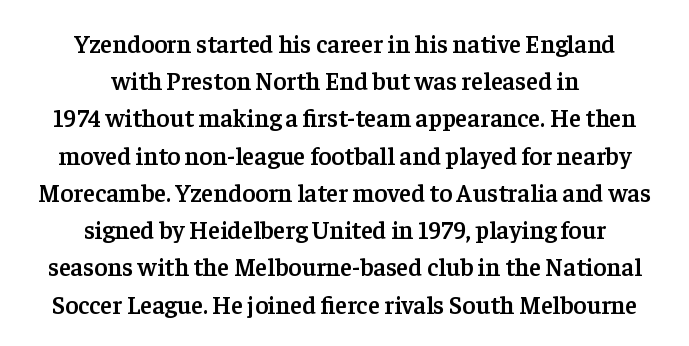
Q: Is the text bold? A: Semi-bold.
Q: Is the text italic (slanted)? A: No, it is upright.
Q: Is the text underlined? A: No.
Q: How is the paragraph aligned? A: Centered.
Q: Is the spacing between letters normal or unusually wide? A: Normal.
Q: Is the spacing between lines tight, normal or loose? A: Normal.
